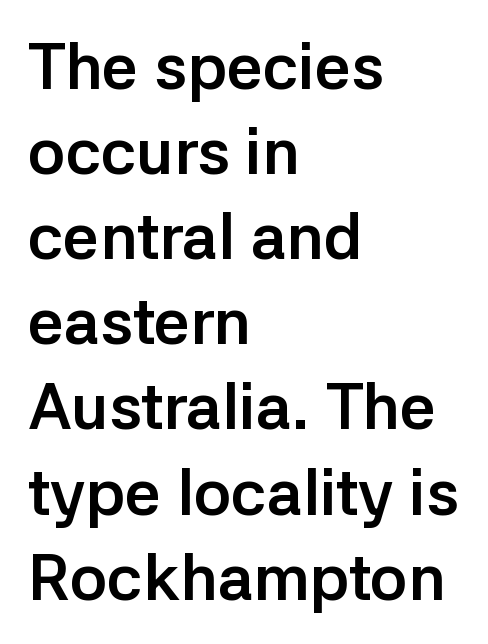
{"serif": "no", "italic": "no", "bold": "yes", "weight": "semibold", "width": "normal", "stroke_contrast": "low", "x_height": "medium", "monospaced": "no", "underline": "no", "align": "left", "line_spacing": "normal", "line_spacing_ratio": 1.33, "letter_spacing": "normal", "letter_spacing_em": 0.0, "glyph_px": 64}
